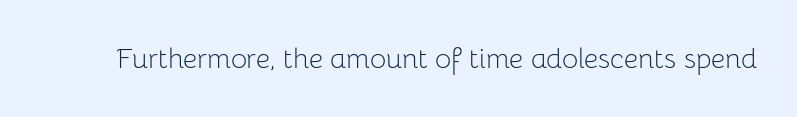
The letters stand straight up with perfectly vertical stems. Decoration check: the copy has no underline. Weight: not bold — regular or lighter. Letter spacing: default.
